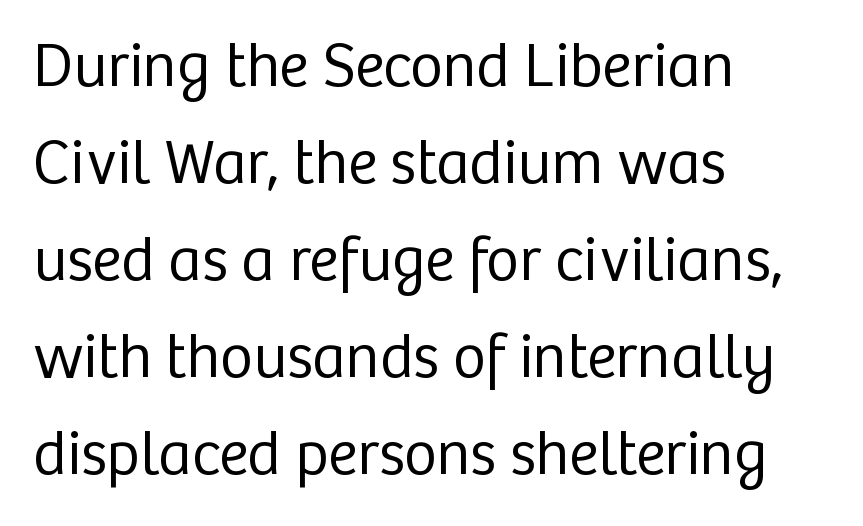
Q: Is the text bold? A: No.
Q: Is the text italic (slanted)? A: No, it is upright.
Q: Is the typeface a serif or a sans-serif typeface? A: Sans-serif.
Q: Is the text underlined? A: No.
Q: How is the paragraph aligned? A: Left-aligned.
Q: Is the spacing between letters normal or unusually wide? A: Normal.
Q: Is the spacing between lines tight, normal or loose? A: Normal.
Q: Width (condensed, normal, or wide)? A: Normal.
Q: Stroke contrast? A: Low.
Q: x-height? A: Medium.
Q: Monospaced? A: No.
